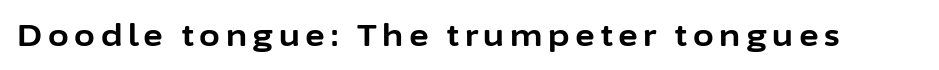
The face used here is proportionally spaced, like ordinary book or web type. Each letter's strokes conclude bluntly, with no projecting serifs. In terms of posture, this sample is upright. Set as a true bold cut, around the 700 mark.
